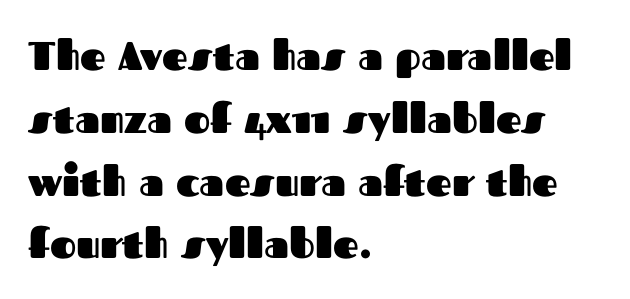
You can tell it's not italic because the verticals are truly vertical. Regular leading. Compared with a centered layout, this one pins lines to the left instead. The line texture is even and compact thanks to regular tracking.
